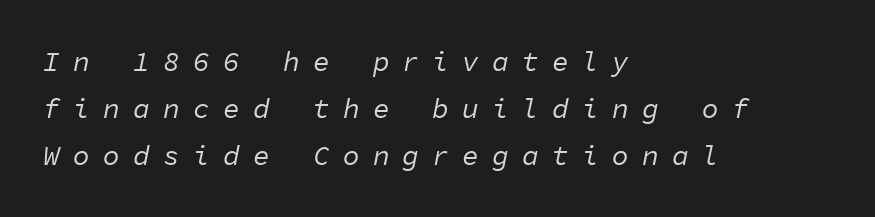
Q: Is the text bold? A: No.
Q: Is the text italic (slanted)? A: Yes, it leans right by about 11 degrees.
Q: Is the text underlined? A: No.
Q: How is the paragraph aligned? A: Left-aligned.
Q: Is the spacing between letters normal or unusually wide? A: Unusually wide.
Q: Is the spacing between lines tight, normal or loose? A: Normal.
Q: Width (condensed, normal, or wide)? A: Normal.
Q: Stroke contrast? A: Low.
Q: x-height? A: Medium.
Q: Monospaced? A: Yes.
